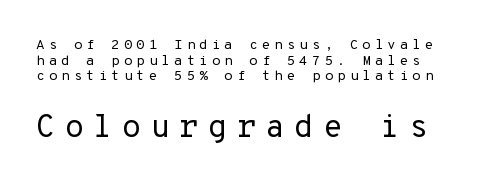
The image shows 32 px regular-weight sans-serif type, upright, monospaced; set tight line spacing (1.11x), unusually wide letter spacing (+0.28 em), not underlined; the second (bottom) block is 2.29x larger; low stroke contrast and a medium x-height.
